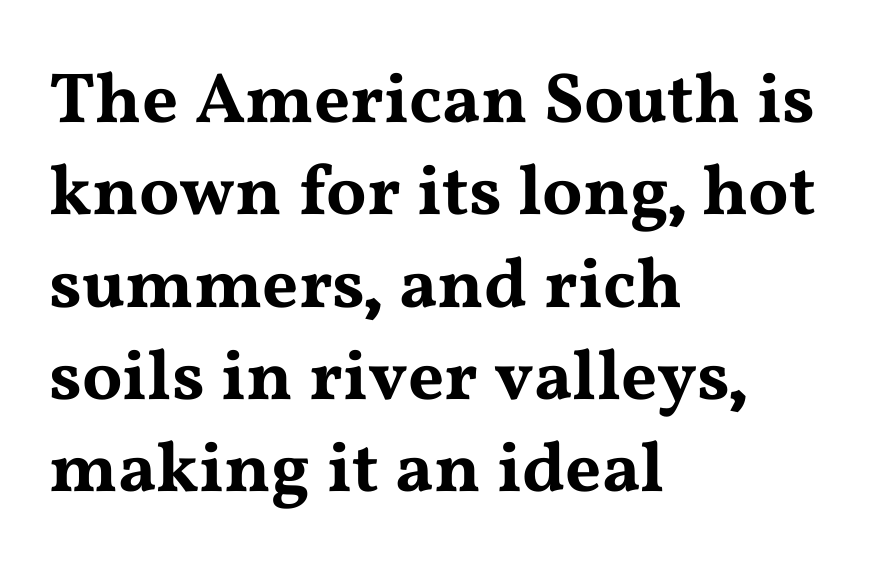
Reading down the block, your eye returns to a fixed left position each line. Ordinary non-slanted type is in use. You could not count columns in this text — the font is proportionally spaced. Bare-footed words on every line.
